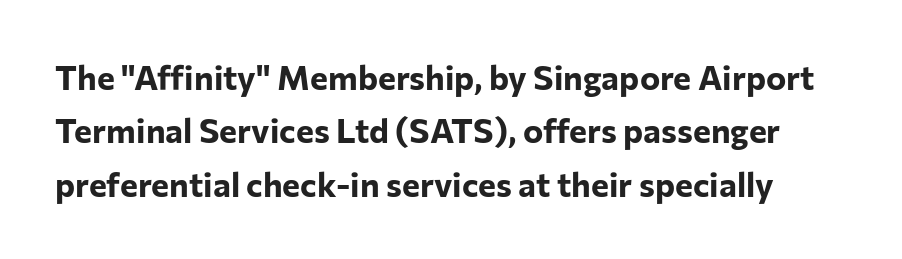
Q: Is the text bold? A: Yes.
Q: Is the text italic (slanted)? A: No, it is upright.
Q: Is the typeface a serif or a sans-serif typeface? A: Sans-serif.
Q: Is the text underlined? A: No.
Q: Is the spacing between letters normal or unusually wide? A: Normal.
Q: Is the spacing between lines tight, normal or loose? A: Normal.
Q: Width (condensed, normal, or wide)? A: Normal.
Q: Stroke contrast? A: Low.
Q: x-height? A: Medium.
Q: Monospaced? A: No.
